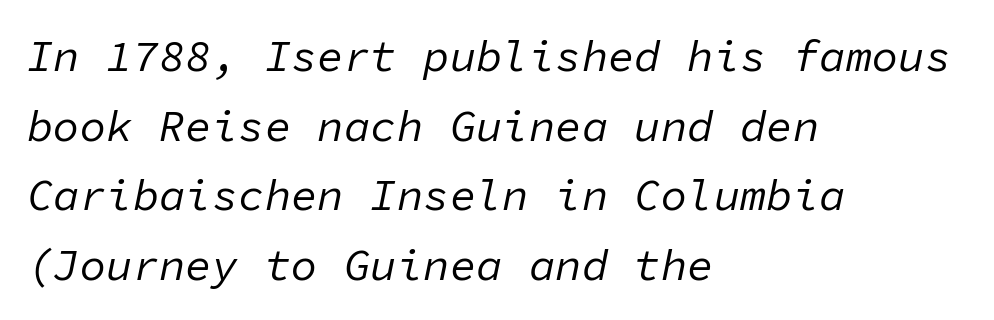
Anything drawn beneath the words? Only blank space. The glyphs look as if they've been sheared to an angle. Letter spacing: default. Stem width sits at or under what a default text font uses. These lines sit exactly where default settings would place them. This sample is left-justified, so line endings fall wherever the words run out.
